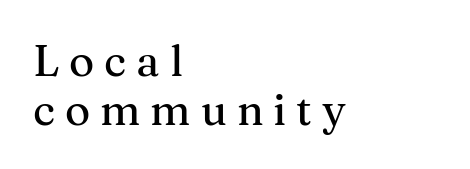
The image shows 43 px serif type, upright; set left-aligned, tight line spacing (1.13x), unusually wide letter spacing (+0.23 em), not underlined; medium stroke contrast and a medium x-height.
